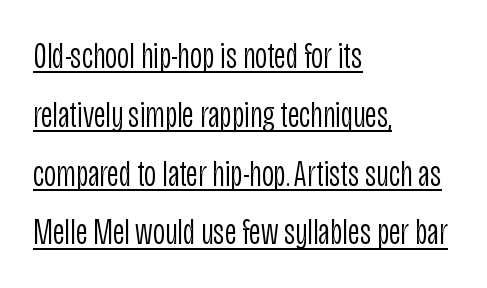
Font category for this specimen: sans-serif. A light-to-regular cut is what we see here. Students, observe: this is what conventionally led text looks like. Every row of glyphs begins at an identical x-position on the left. Spacing verdict: proportional, widths tailored to each character. There is no visible air inserted between adjacent glyphs.
